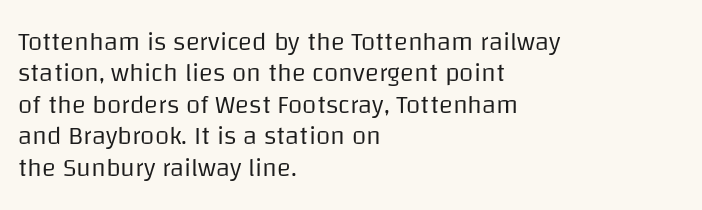
The image shows 26 px text type, upright; set left-aligned, line spacing 1.21x, normal letter spacing, not underlined.
